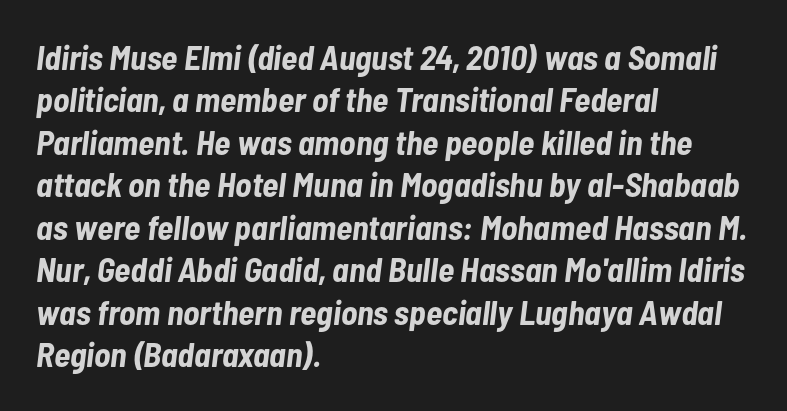
{"italic": "yes", "lean": "right", "slant_degrees": 7, "bold": "yes", "weight": "bold", "width": "condensed", "stroke_contrast": "low", "x_height": "medium", "monospaced": "no", "underline": "no", "align": "left", "line_spacing": "normal", "line_spacing_ratio": 1.25, "letter_spacing": "normal", "letter_spacing_em": 0.0, "glyph_px": 34}
